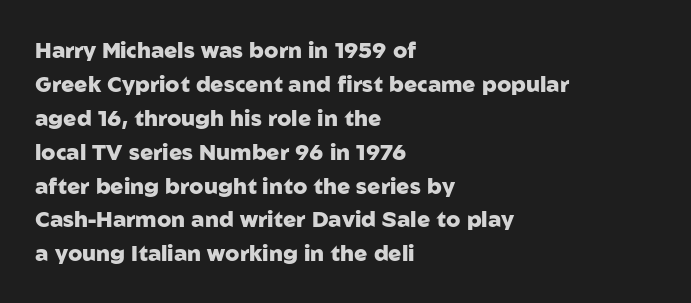
The lettering holds an erect, upright posture throughout. No word sits above an underline. Thick stems and heavy bowls — unmistakably bold. How are the letters spaced? Ordinarily, with no added tracking. Line beginnings align vertically; line endings do not.
